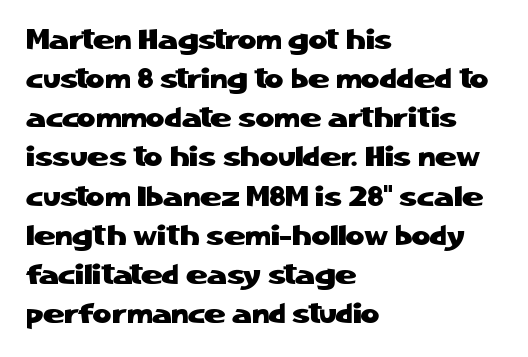
Q: Is the text italic (slanted)? A: No, it is upright.
Q: Is the typeface a serif or a sans-serif typeface? A: Sans-serif.
Q: Is the text underlined? A: No.
Q: How is the paragraph aligned? A: Left-aligned.
Q: Is the spacing between letters normal or unusually wide? A: Normal.
Q: Is the spacing between lines tight, normal or loose? A: Normal.
Q: Width (condensed, normal, or wide)? A: Normal.
Q: Stroke contrast? A: Low.
Q: x-height? A: Medium.
Q: Monospaced? A: No.
